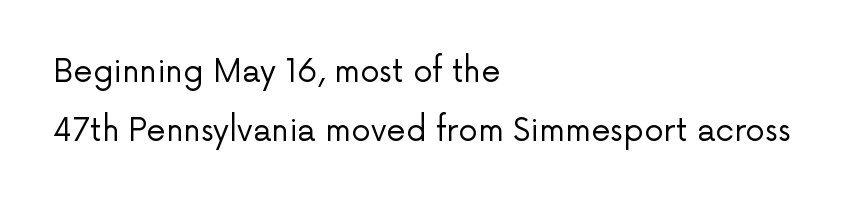
The image shows 31 px regular-weight sans-serif type, upright; set left-aligned, loose line spacing (1.91x), normal letter spacing, not underlined; low stroke contrast and a medium x-height.
